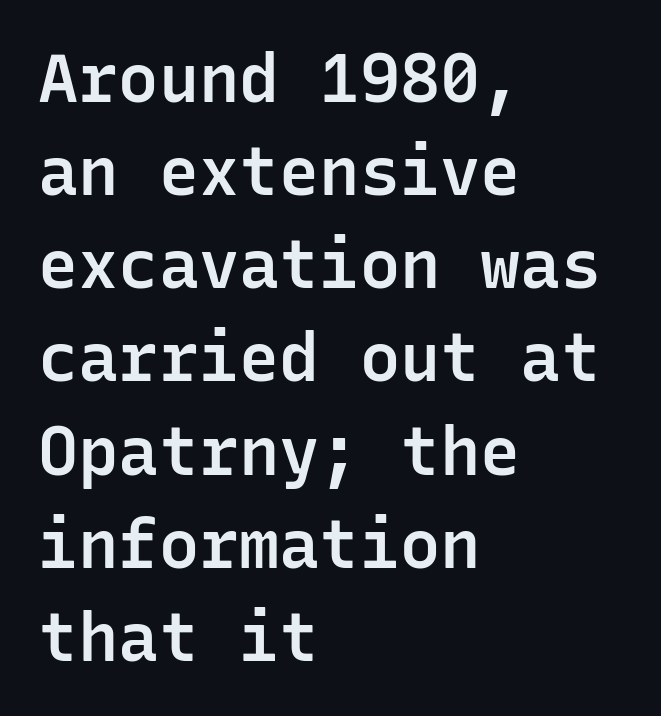
{"serif": "no", "italic": "no", "bold": "semi", "weight": "semibold", "width": "normal", "stroke_contrast": "low", "x_height": "medium", "monospaced": "yes", "underline": "no", "align": "left", "line_spacing": "normal", "line_spacing_ratio": 1.39, "letter_spacing": "normal", "letter_spacing_em": 0.0, "glyph_px": 67}
